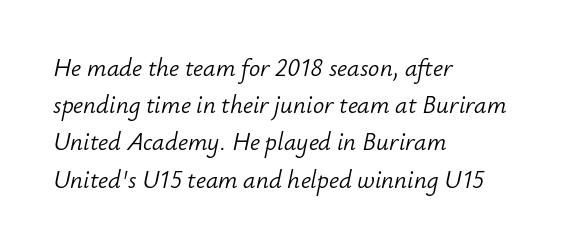
This is oblique type, the kind used for emphasis or titles. The paragraph shown leans on its left margin. Stems here are at most as thick as an everyday book face. Does the leading feel generous? No, just average. Rule under the text: the space is simply empty.
